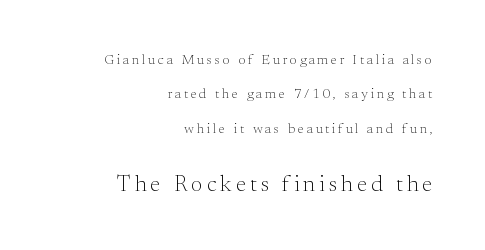
The image shows 22 px text type, upright; set right-aligned, loose line spacing (2.46x), unusually wide letter spacing (+0.2 em), not underlined; the second (bottom) block is 1.57x larger.
